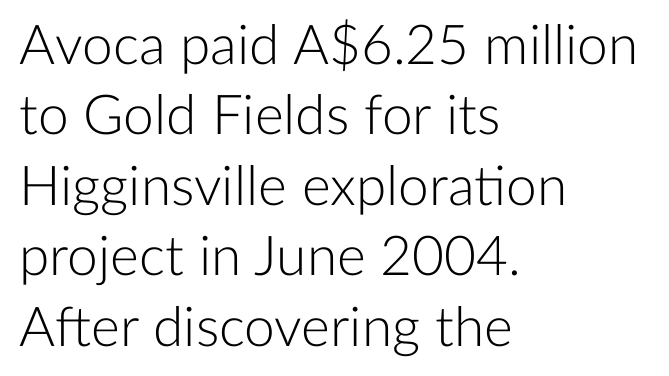
{"serif": "no", "italic": "no", "bold": "no", "weight": "light", "width": "normal", "stroke_contrast": "low", "x_height": "medium", "monospaced": "no", "underline": "no", "align": "left", "line_spacing": "normal", "line_spacing_ratio": 1.28, "letter_spacing": "normal", "letter_spacing_em": 0.0, "glyph_px": 55}
